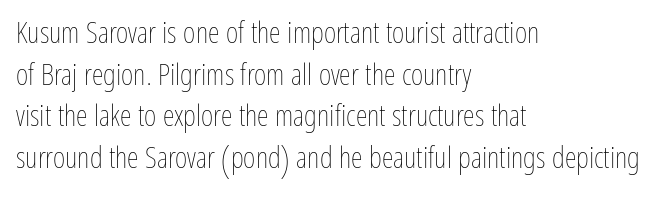
{"italic": "no", "bold": "no", "weight": "thin", "width": "condensed", "stroke_contrast": "low", "x_height": "medium", "monospaced": "no", "underline": "no", "align": "left", "line_spacing": "normal", "line_spacing_ratio": 1.39, "letter_spacing": "normal", "letter_spacing_em": 0.0, "glyph_px": 30}
